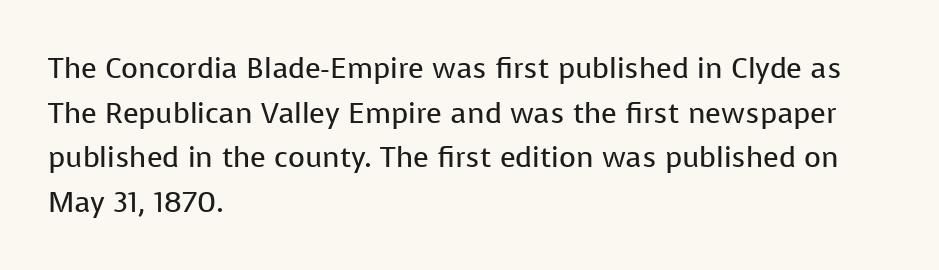
You could not count columns in this text — the font is proportionally spaced. The space directly below the letters is spotless. Compared with a centered layout, this one pins lines to the left instead. The font family rendered here belongs to the sans-serif group.
